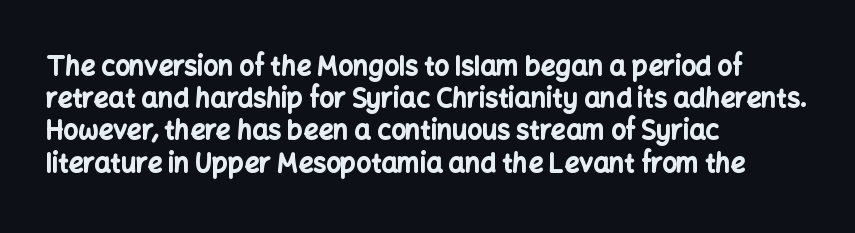
{"italic": "no", "bold": "yes", "underline": "no", "align": "left", "line_spacing_ratio": 1.24, "letter_spacing": "normal", "letter_spacing_em": 0.0, "glyph_px": 26}
